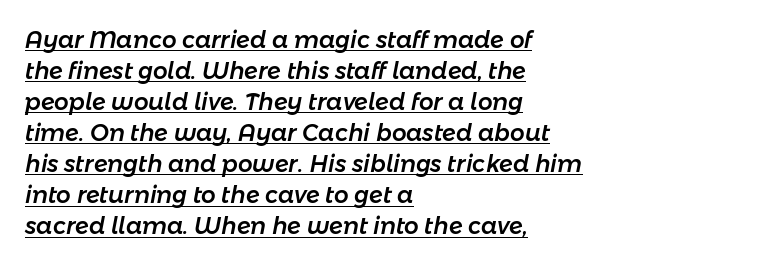
A rule runs beneath these lines of type. Is the type slanted? Yes — the strokes lean at a clear angle. The rendering uses a moderate line-height, typical for paragraphs. The lines are quadded left. No extra tracking has been applied to these lines.
